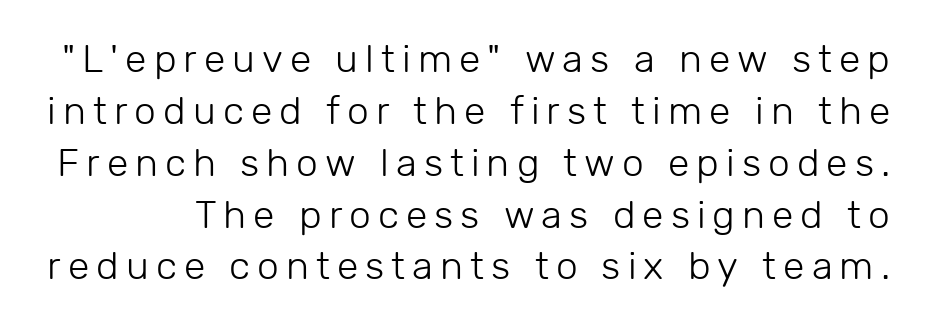
Has an underline been added? It has not. Weight: regular or lighter. This is roman type, the default non-slanted kind. Each new line begins a customary step beneath the previous one. The text was rendered using a sans face with plain stroke endings.
